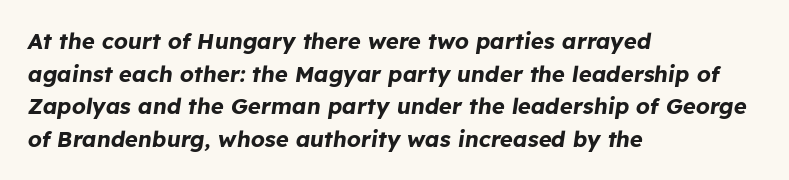
The image shows 22 px bold type, italic (leaning right); set left-aligned, normal line spacing (1.48x), normal letter spacing, not underlined.
